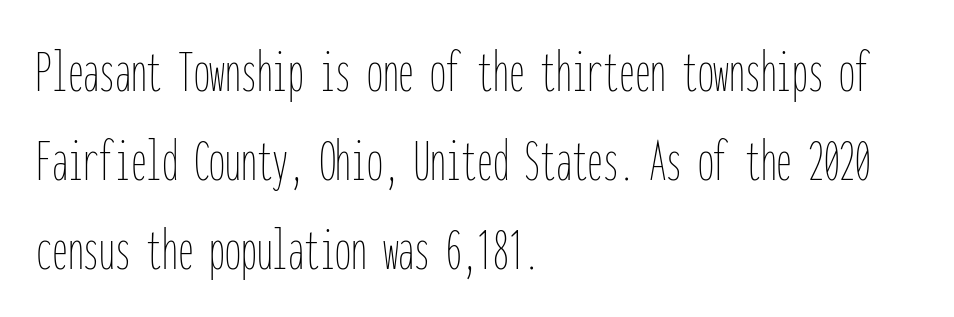
{"italic": "no", "bold": "no", "weight": "thin", "width": "condensed", "stroke_contrast": "low", "x_height": "medium", "monospaced": "yes", "underline": "no", "align": "left", "line_spacing": "normal", "line_spacing_ratio": 1.41, "letter_spacing": "normal", "letter_spacing_em": 0.0, "glyph_px": 63}
